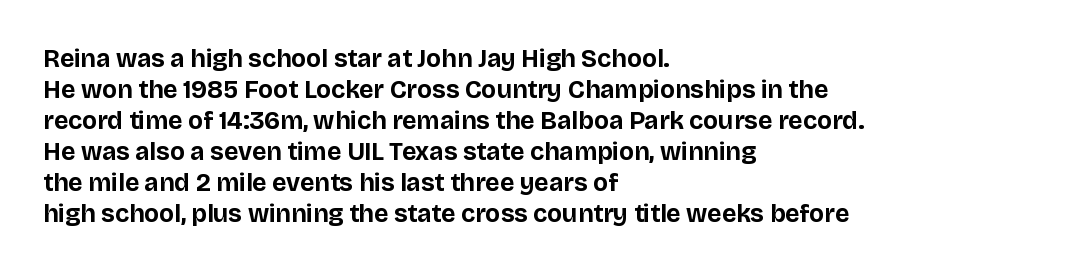
Q: Is the text bold? A: Yes.
Q: Is the text italic (slanted)? A: No, it is upright.
Q: Is the text underlined? A: No.
Q: How is the paragraph aligned? A: Left-aligned.
Q: Is the spacing between letters normal or unusually wide? A: Normal.
